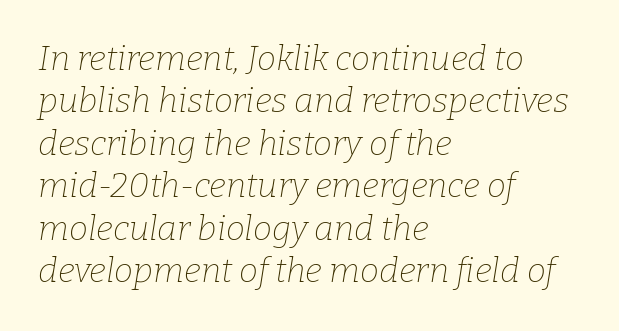
{"serif": "yes", "italic": "yes", "lean": "right", "slant_degrees": 9, "bold": "no", "weight": "thin", "width": "normal", "stroke_contrast": "low", "x_height": "medium", "monospaced": "no", "underline": "no", "align": "left", "line_spacing": "normal", "line_spacing_ratio": 1.25, "letter_spacing": "normal", "letter_spacing_em": 0.0, "glyph_px": 34}
